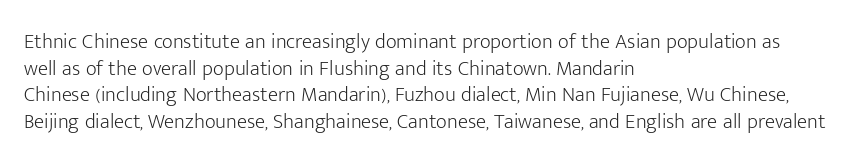
The image shows 21 px text type, upright; set left-aligned, normal line spacing (1.27x), normal letter spacing, not underlined.
